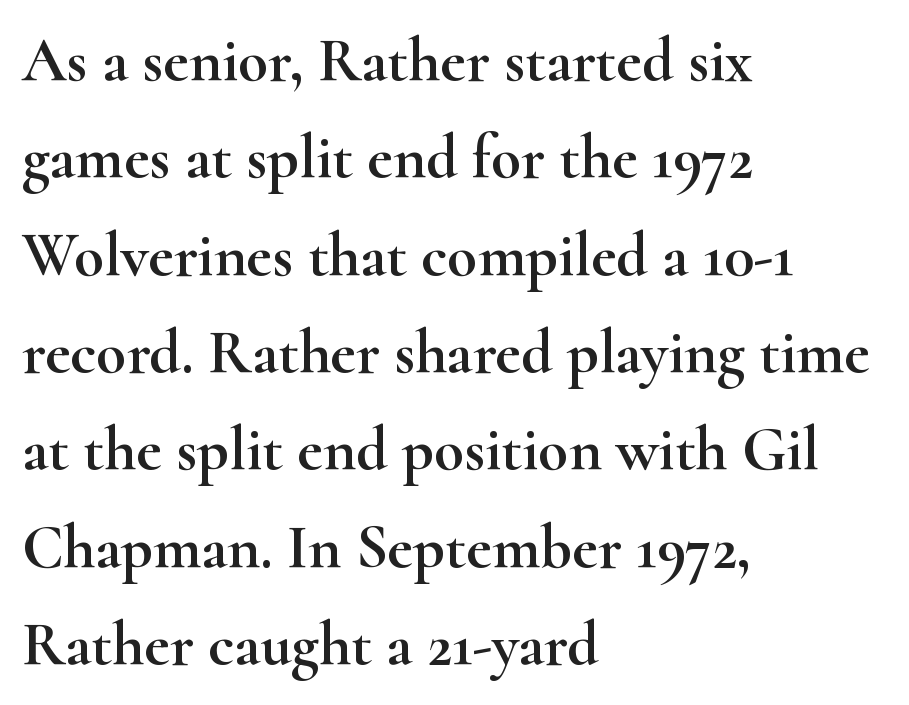
{"serif": "yes", "italic": "no", "width": "wide", "stroke_contrast": "high", "x_height": "small", "monospaced": "no", "underline": "no", "align": "left", "line_spacing": "normal", "line_spacing_ratio": 1.57, "letter_spacing": "normal", "letter_spacing_em": 0.0, "glyph_px": 62}
